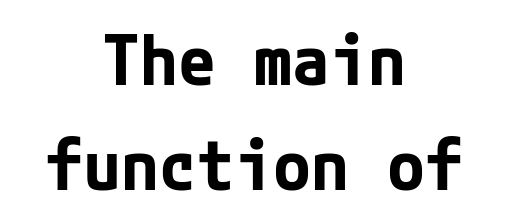
Visually the block forms a symmetrical silhouette, jagged on both flanks. A typesetter would label this face a sans. You'd pick this weight for a headline — it's a proper bold. Glyph-to-glyph distance matches everyday printed text.
